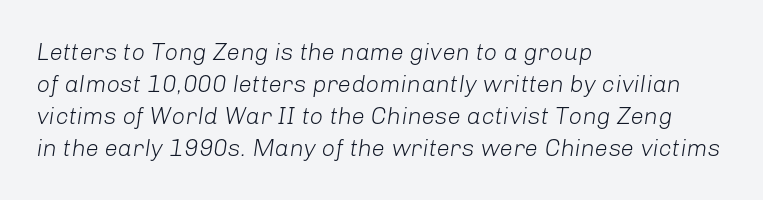
Look at the tracking — it's just the regular setting, nothing added. If you drew a ruler down the left edge, every line would touch it. Is there much room between lines? A standard amount, neither cramped nor airy. A clean baseline with only descenders dipping below it. The lettering tilts uniformly, giving the passage an italic look. Heaviness? Minimal to ordinary, like unemphasized prose.
